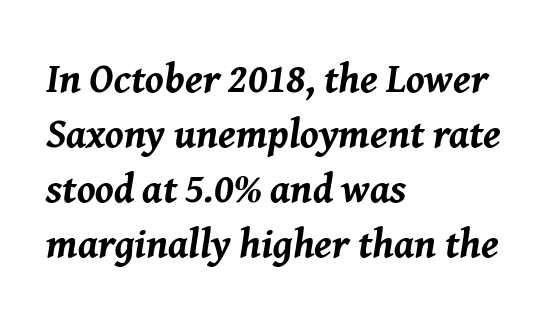
Q: Is the text bold? A: Yes.
Q: Is the text italic (slanted)? A: Yes, it leans right by about 8 degrees.
Q: Is the text underlined? A: No.
Q: How is the paragraph aligned? A: Left-aligned.
Q: Is the spacing between letters normal or unusually wide? A: Normal.
Q: Is the spacing between lines tight, normal or loose? A: Normal.
Q: Width (condensed, normal, or wide)? A: Normal.
Q: Stroke contrast? A: Medium.
Q: x-height? A: Medium.
Q: Monospaced? A: No.
